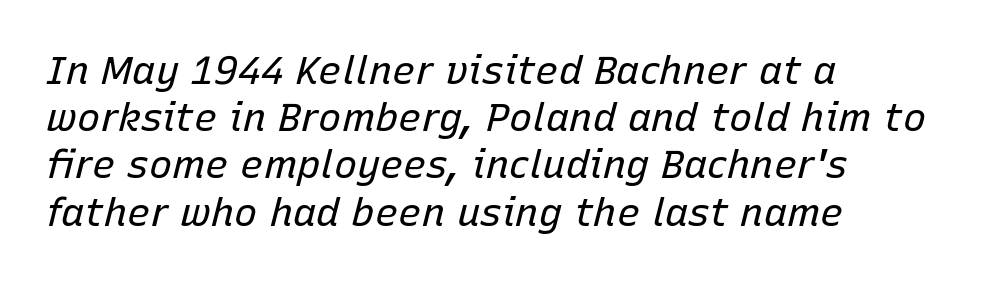
Q: Is the text bold? A: No.
Q: Is the text italic (slanted)? A: Yes, it leans right by about 15 degrees.
Q: Is the text underlined? A: No.
Q: How is the paragraph aligned? A: Left-aligned.
Q: Is the spacing between letters normal or unusually wide? A: Normal.
Q: Width (condensed, normal, or wide)? A: Normal.
Q: Stroke contrast? A: Low.
Q: x-height? A: Medium.
Q: Monospaced? A: No.
